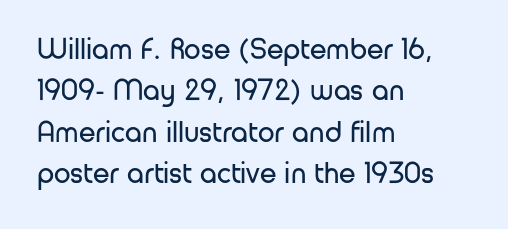
Q: Is the text bold? A: No.
Q: Is the text italic (slanted)? A: No, it is upright.
Q: Is the typeface a serif or a sans-serif typeface? A: Sans-serif.
Q: Is the text underlined? A: No.
Q: How is the paragraph aligned? A: Left-aligned.
Q: Is the spacing between letters normal or unusually wide? A: Normal.
Q: Is the spacing between lines tight, normal or loose? A: Normal.
Q: Width (condensed, normal, or wide)? A: Normal.
Q: Stroke contrast? A: Low.
Q: x-height? A: Medium.
Q: Monospaced? A: No.
